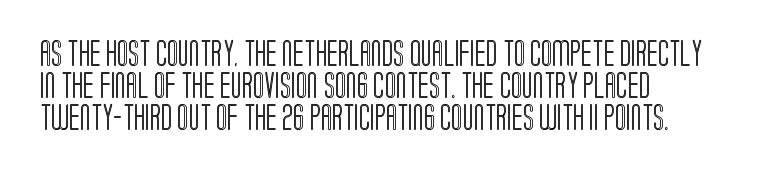
{"italic": "no", "underline": "no", "align": "left", "line_spacing_ratio": 1.23, "letter_spacing": "normal", "letter_spacing_em": 0.0, "glyph_px": 26}
